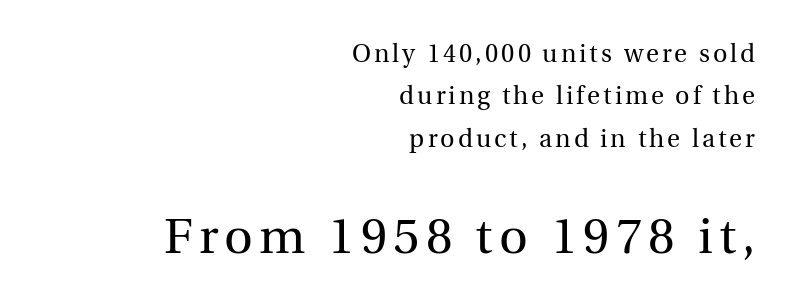
{"serif": "yes", "italic": "no", "bold": "no", "weight": "regular", "width": "normal", "x_height": "medium", "monospaced": "no", "underline": "no", "align": "right", "line_spacing": "normal", "line_spacing_ratio": 1.7, "larger_block": "second", "size_ratio": 2.0, "glyph_px": 50}
